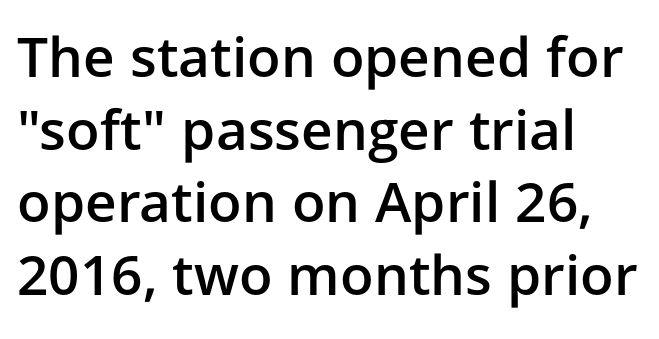
Q: Is the text bold? A: Semi-bold.
Q: Is the text italic (slanted)? A: No, it is upright.
Q: Is the typeface a serif or a sans-serif typeface? A: Sans-serif.
Q: Is the text underlined? A: No.
Q: How is the paragraph aligned? A: Left-aligned.
Q: Is the spacing between letters normal or unusually wide? A: Normal.
Q: Is the spacing between lines tight, normal or loose? A: Normal.
Q: Width (condensed, normal, or wide)? A: Normal.
Q: Stroke contrast? A: Low.
Q: x-height? A: Medium.
Q: Monospaced? A: No.
